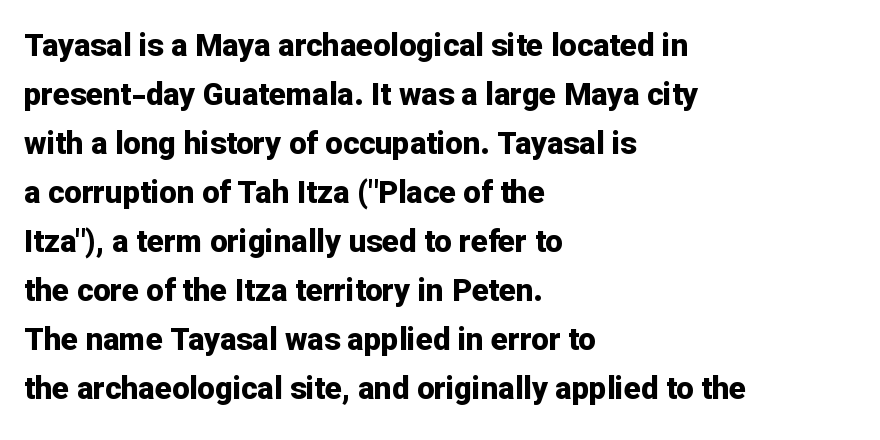
Q: Is the text bold? A: Yes.
Q: Is the text italic (slanted)? A: No, it is upright.
Q: Is the typeface a serif or a sans-serif typeface? A: Sans-serif.
Q: Is the text underlined? A: No.
Q: How is the paragraph aligned? A: Left-aligned.
Q: Is the spacing between letters normal or unusually wide? A: Normal.
Q: Is the spacing between lines tight, normal or loose? A: Normal.
Q: Width (condensed, normal, or wide)? A: Normal.
Q: Stroke contrast? A: Low.
Q: x-height? A: Medium.
Q: Monospaced? A: No.
